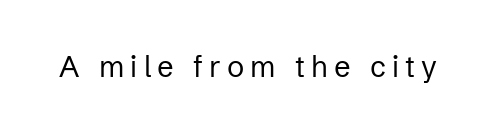
Q: Is the text bold? A: No.
Q: Is the text italic (slanted)? A: No, it is upright.
Q: Is the typeface a serif or a sans-serif typeface? A: Sans-serif.
Q: Is the text underlined? A: No.
Q: Is the spacing between letters normal or unusually wide? A: Unusually wide.
Q: Width (condensed, normal, or wide)? A: Normal.
Q: Stroke contrast? A: Low.
Q: x-height? A: Medium.
Q: Monospaced? A: No.
